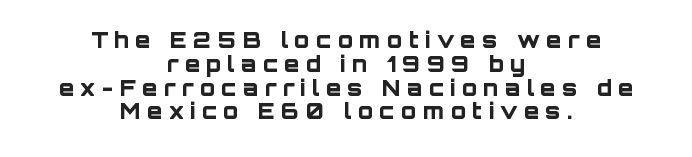
The image shows 22 px bold type, upright; set centered, tight line spacing (1.08x), unusually wide letter spacing (+0.29 em), not underlined.
